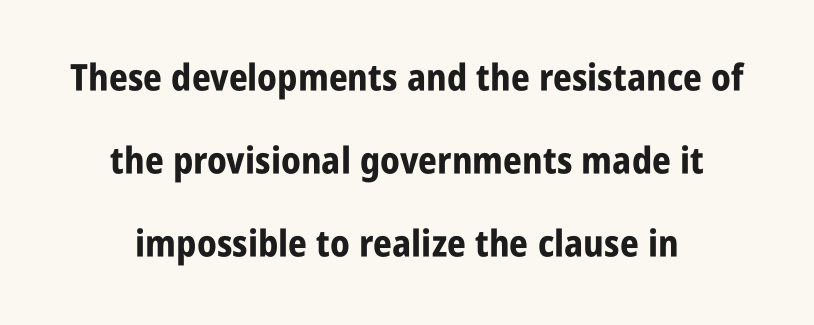
The image shows 37 px bold, condensed sans-serif type, upright; set centered, loose line spacing (2.24x), normal letter spacing, not underlined; low stroke contrast and a large x-height.
